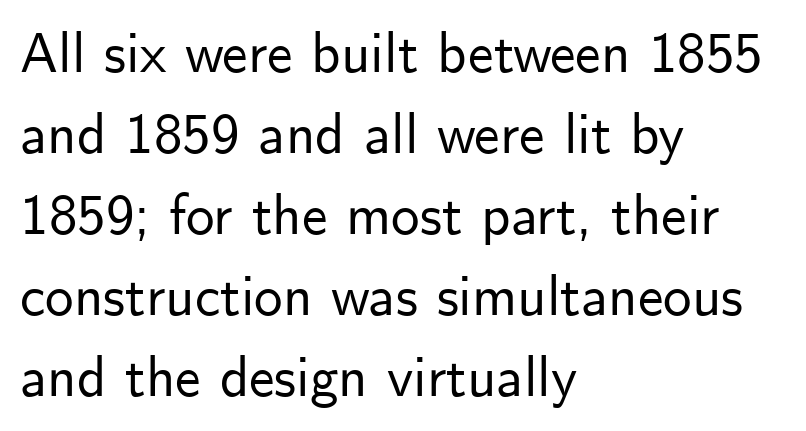
The image shows 57 px sans-serif type, upright; set left-aligned, normal line spacing (1.42x), normal letter spacing, not underlined; low stroke contrast and a small x-height.
